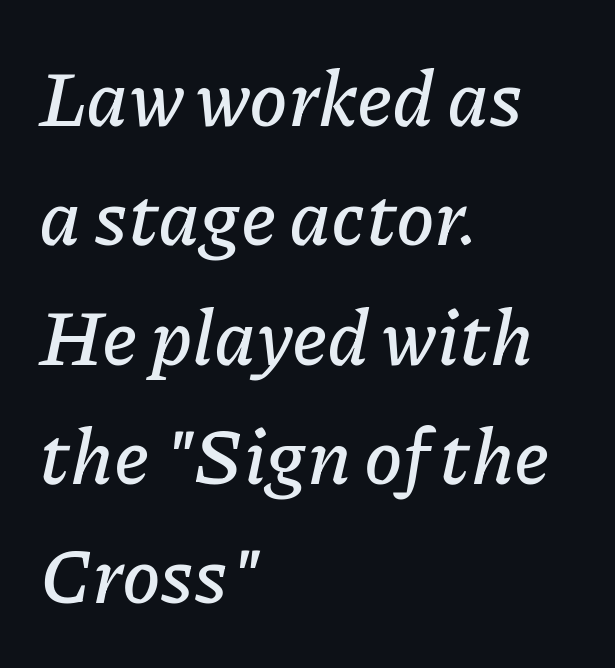
Q: Is the text italic (slanted)? A: Yes, it leans right by about 11 degrees.
Q: Is the text underlined? A: No.
Q: How is the paragraph aligned? A: Left-aligned.
Q: Is the spacing between letters normal or unusually wide? A: Normal.
Q: Is the spacing between lines tight, normal or loose? A: Normal.
Q: Width (condensed, normal, or wide)? A: Normal.
Q: Stroke contrast? A: Low.
Q: x-height? A: Medium.
Q: Monospaced? A: No.
